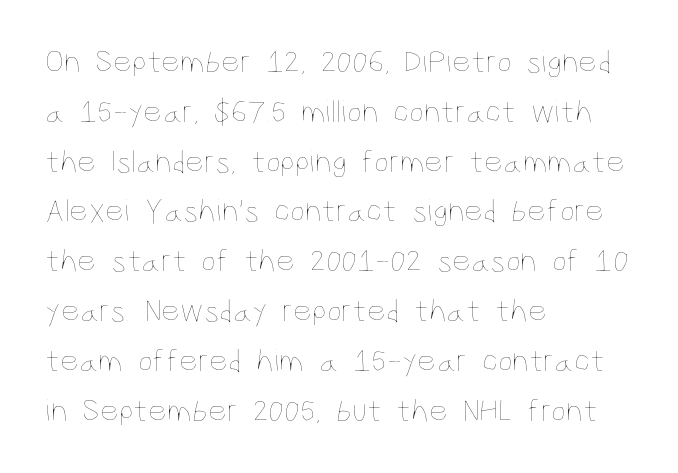
Q: Is the text bold? A: No.
Q: Is the text italic (slanted)? A: No, it is upright.
Q: Is the text underlined? A: No.
Q: How is the paragraph aligned? A: Left-aligned.
Q: Is the spacing between letters normal or unusually wide? A: Normal.
Q: Is the spacing between lines tight, normal or loose? A: Normal.
Q: Width (condensed, normal, or wide)? A: Condensed.
Q: Stroke contrast? A: Low.
Q: x-height? A: Large.
Q: Monospaced? A: No.
